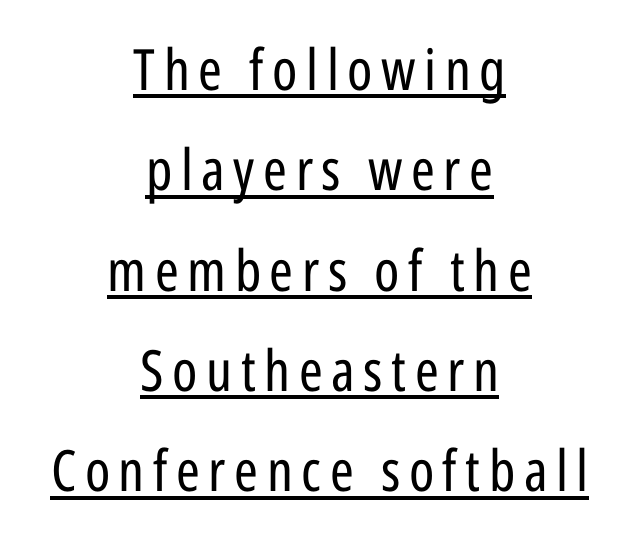
The image shows 57 px regular-weight, condensed sans-serif type, upright; set centered, line spacing 1.76x, underlined; low stroke contrast and a medium x-height.
